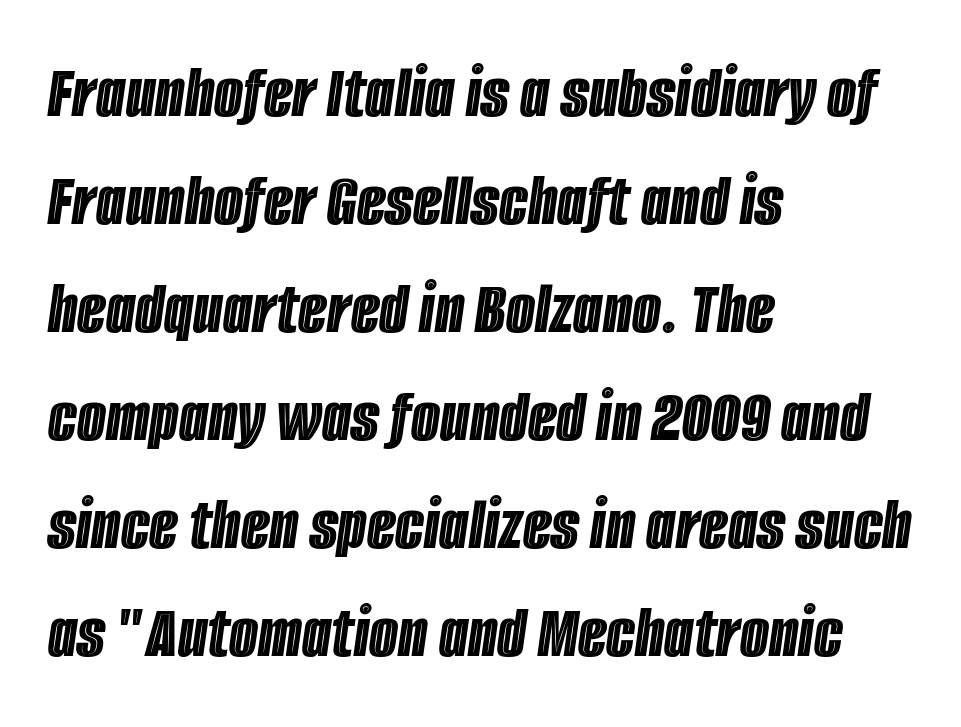
The image shows 75 px condensed type, italic (leaning right); set left-aligned, normal line spacing (1.44x), normal letter spacing, not underlined; a large x-height.
